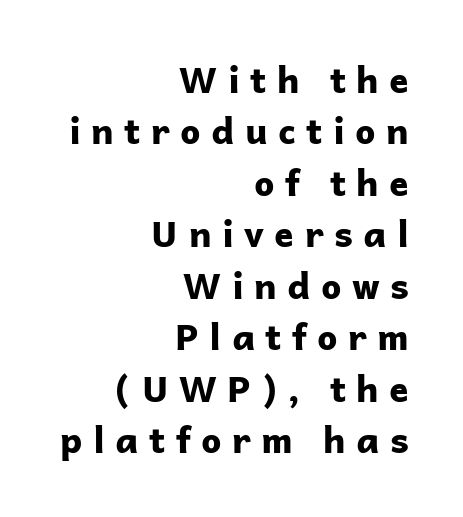
Q: Is the text bold? A: Yes.
Q: Is the text italic (slanted)? A: No, it is upright.
Q: Is the typeface a serif or a sans-serif typeface? A: Sans-serif.
Q: Is the text underlined? A: No.
Q: How is the paragraph aligned? A: Right-aligned.
Q: Is the spacing between letters normal or unusually wide? A: Unusually wide.
Q: Is the spacing between lines tight, normal or loose? A: Normal.
Q: Width (condensed, normal, or wide)? A: Normal.
Q: Stroke contrast? A: Low.
Q: x-height? A: Medium.
Q: Monospaced? A: No.
